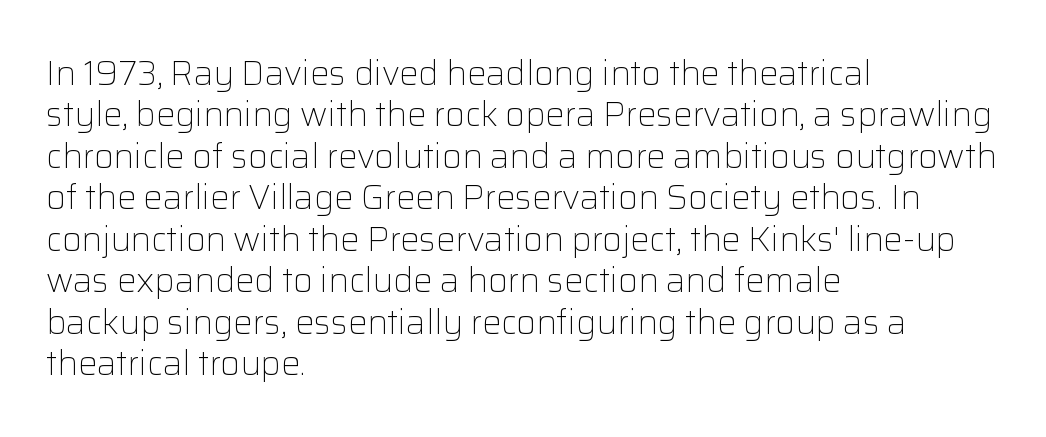
The image shows 34 px light sans-serif type, upright; set left-aligned, line spacing 1.22x, normal letter spacing, not underlined; low stroke contrast and a medium x-height.
